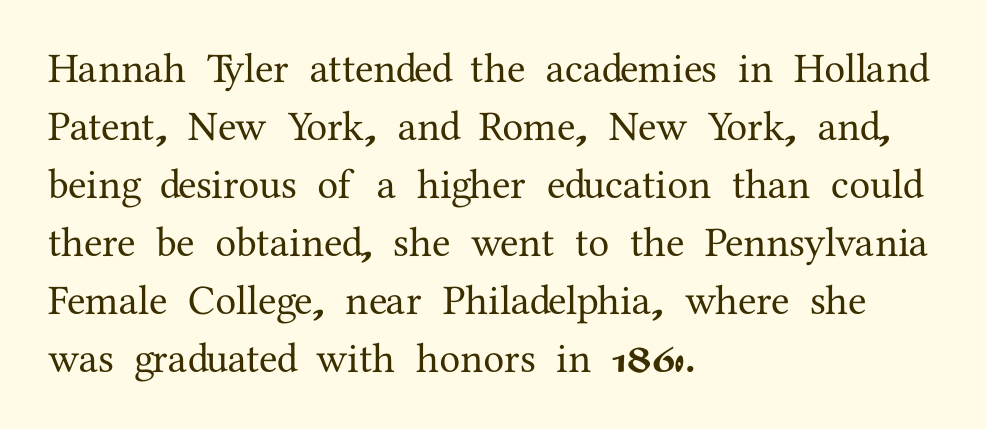
{"serif": "yes", "italic": "no", "width": "normal", "stroke_contrast": "medium", "x_height": "medium", "monospaced": "no", "underline": "no", "align": "left", "line_spacing": "normal", "line_spacing_ratio": 1.38, "letter_spacing": "normal", "letter_spacing_em": 0.0, "glyph_px": 42}
